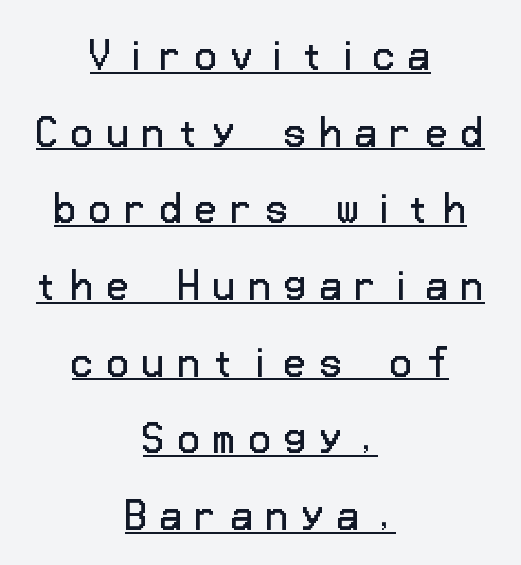
Q: Is the text bold? A: No.
Q: Is the text italic (slanted)? A: No, it is upright.
Q: Is the typeface a serif or a sans-serif typeface? A: Sans-serif.
Q: Is the text underlined? A: Yes.
Q: How is the paragraph aligned? A: Centered.
Q: Is the spacing between letters normal or unusually wide? A: Unusually wide.
Q: Is the spacing between lines tight, normal or loose? A: Loose.
Q: Width (condensed, normal, or wide)? A: Normal.
Q: Stroke contrast? A: Low.
Q: x-height? A: Medium.
